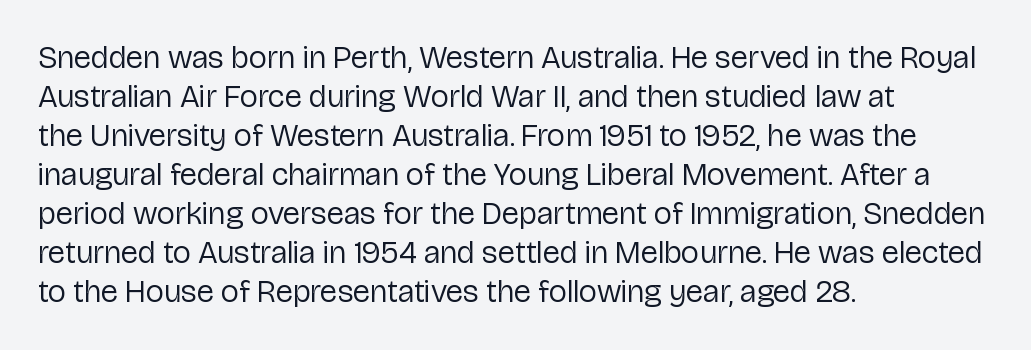
{"serif": "no", "italic": "no", "bold": "no", "weight": "regular", "width": "normal", "stroke_contrast": "low", "x_height": "medium", "monospaced": "no", "underline": "no", "align": "left", "line_spacing_ratio": 1.22, "letter_spacing": "normal", "letter_spacing_em": 0.0, "glyph_px": 32}
